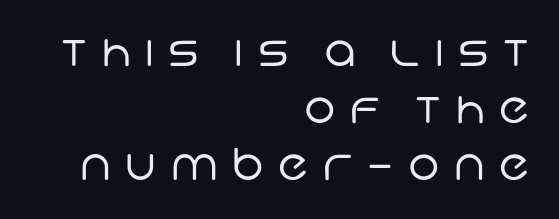
Q: Is the text bold? A: No.
Q: Is the typeface a serif or a sans-serif typeface? A: Sans-serif.
Q: Is the text underlined? A: No.
Q: How is the paragraph aligned? A: Right-aligned.
Q: Is the spacing between letters normal or unusually wide? A: Unusually wide.
Q: Is the spacing between lines tight, normal or loose? A: Normal.
Q: Width (condensed, normal, or wide)? A: Normal.
Q: Stroke contrast? A: Low.
Q: x-height? A: Large.
Q: Monospaced? A: No.
